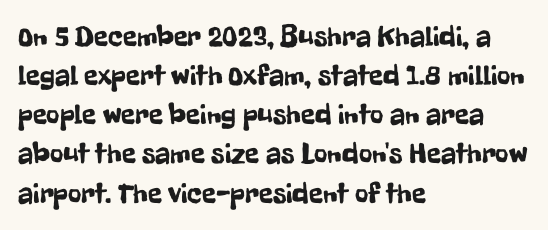
{"serif": "no", "italic": "no", "width": "condensed", "stroke_contrast": "low", "x_height": "medium", "monospaced": "no", "underline": "no", "align": "left", "line_spacing": "normal", "line_spacing_ratio": 1.35, "letter_spacing": "normal", "letter_spacing_em": 0.0, "glyph_px": 29}
